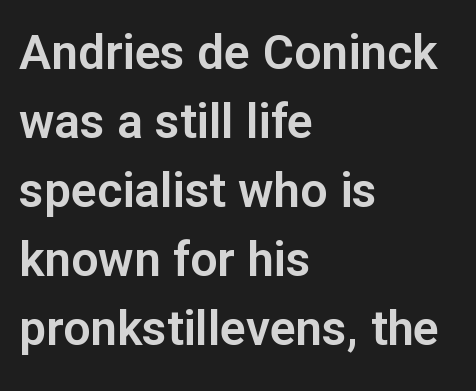
In CSS terms this would be text-align: left. Quick note: not italic, upright. In terms of letterform style, serifs are entirely absent. The foot of each line stays bare and open. Quick note: interline space is typical.
